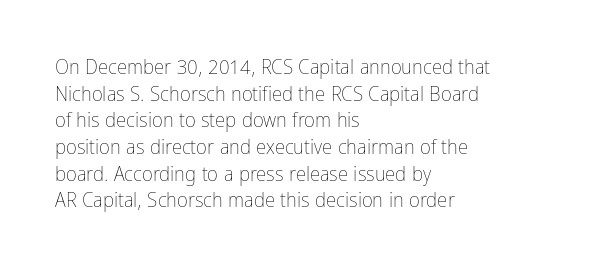
Q: Is the text bold? A: No.
Q: Is the text italic (slanted)? A: No, it is upright.
Q: Is the text underlined? A: No.
Q: How is the paragraph aligned? A: Left-aligned.
Q: Is the spacing between letters normal or unusually wide? A: Normal.
Q: Is the spacing between lines tight, normal or loose? A: Normal.
